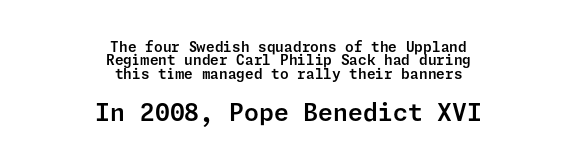
Q: Is the text italic (slanted)? A: No, it is upright.
Q: Is the text underlined? A: No.
Q: How is the paragraph aligned? A: Centered.
Q: Is the spacing between letters normal or unusually wide? A: Normal.
Q: Is the spacing between lines tight, normal or loose? A: Tight.
Q: Which block of text is set in a larger size, the first (top) or the second (bottom)? A: The second (bottom) one.
